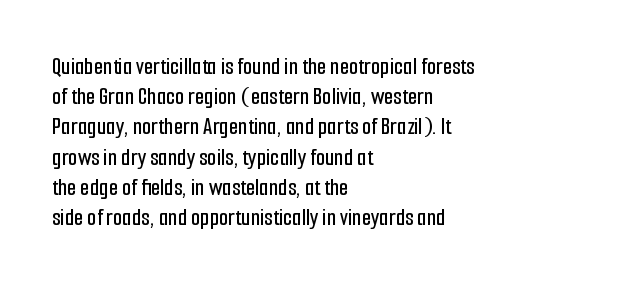
{"italic": "no", "underline": "no", "align": "left", "line_spacing": "normal", "line_spacing_ratio": 1.26, "letter_spacing": "normal", "letter_spacing_em": 0.0, "glyph_px": 24}
